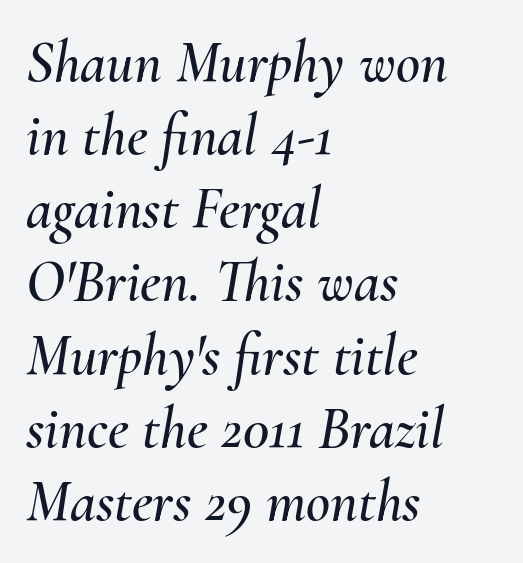
This sample is left-justified, so line endings fall wherever the words run out. The letterforms sit shoulder to shoulder at normal distance. Check under the words: just untouched page. Is this a fixed-width face? No — the glyphs have proportional, varying widths.
